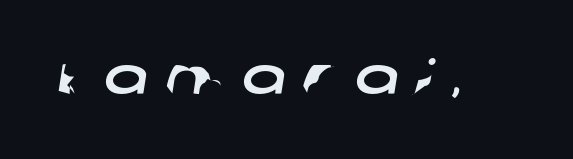
The line texture is sparse and dotted thanks to wide tracking. The characters display no serif detailing; their extremities are plain. Check under the words: just untouched page. The letters advance in unequal steps, a hallmark of proportional type.
